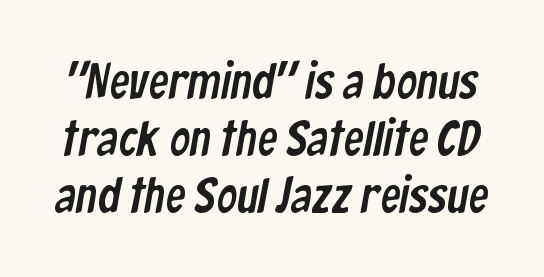
Q: Is the typeface a serif or a sans-serif typeface? A: Sans-serif.
Q: Is the text underlined? A: No.
Q: Is the spacing between letters normal or unusually wide? A: Normal.
Q: Is the spacing between lines tight, normal or loose? A: Tight.
Q: Width (condensed, normal, or wide)? A: Condensed.
Q: Stroke contrast? A: Low.
Q: x-height? A: Medium.
Q: Monospaced? A: No.
